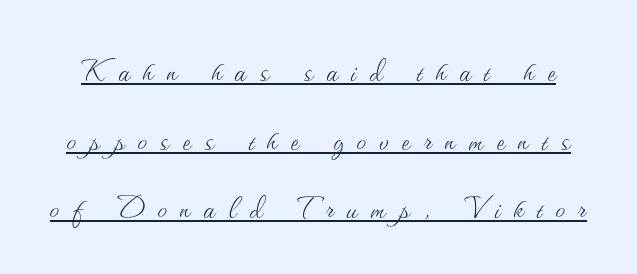
Q: Is the text bold? A: No.
Q: Is the text italic (slanted)? A: Yes.
Q: Is the text underlined? A: Yes.
Q: Is the spacing between letters normal or unusually wide? A: Unusually wide.
Q: Width (condensed, normal, or wide)? A: Normal.
Q: Stroke contrast? A: Medium.
Q: x-height? A: Small.
Q: Monospaced? A: No.
